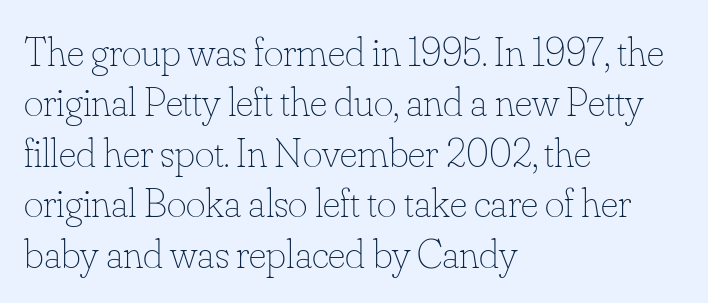
Q: Is the text bold? A: No.
Q: Is the text italic (slanted)? A: No, it is upright.
Q: Is the text underlined? A: No.
Q: How is the paragraph aligned? A: Left-aligned.
Q: Is the spacing between letters normal or unusually wide? A: Normal.
Q: Width (condensed, normal, or wide)? A: Normal.
Q: Stroke contrast? A: Low.
Q: x-height? A: Small.
Q: Monospaced? A: No.
